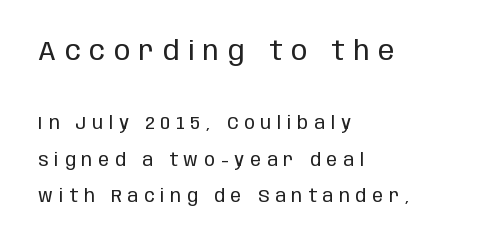
{"italic": "no", "bold": "no", "underline": "no", "align": "left", "line_spacing": "loose", "line_spacing_ratio": 2.03, "letter_spacing": "wide", "letter_spacing_em": 0.33, "larger_block": "first", "size_ratio": 1.5, "glyph_px": 27}
